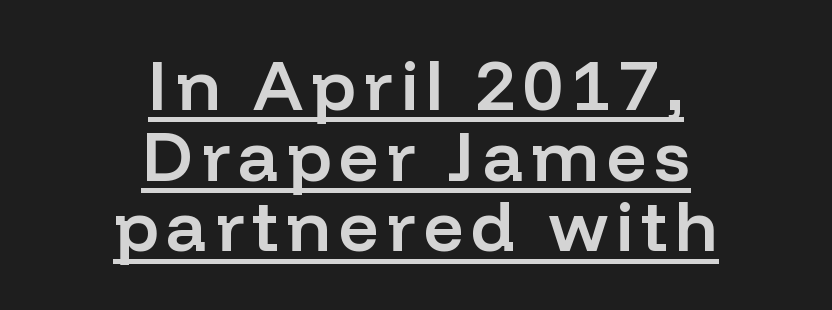
The image shows 70 px semibold sans-serif type, upright; set centered, tight line spacing (1.01x), underlined; low stroke contrast and a medium x-height.
